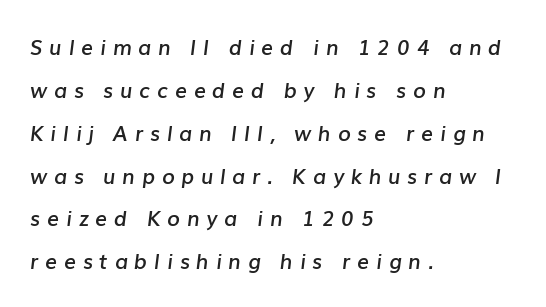
Q: Is the text bold? A: Semi-bold.
Q: Is the text italic (slanted)? A: Yes, it leans right by about 7 degrees.
Q: Is the text underlined? A: No.
Q: How is the paragraph aligned? A: Left-aligned.
Q: Is the spacing between letters normal or unusually wide? A: Unusually wide.
Q: Is the spacing between lines tight, normal or loose? A: Loose.
